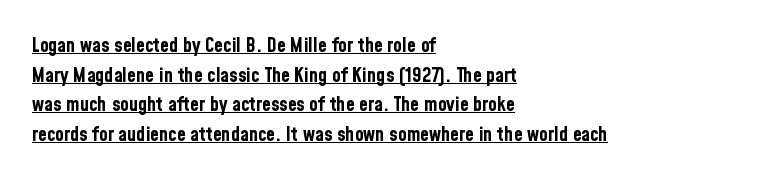
Q: Is the text bold? A: Yes.
Q: Is the text italic (slanted)? A: No, it is upright.
Q: Is the text underlined? A: Yes.
Q: How is the paragraph aligned? A: Left-aligned.
Q: Is the spacing between letters normal or unusually wide? A: Normal.
Q: Is the spacing between lines tight, normal or loose? A: Normal.
